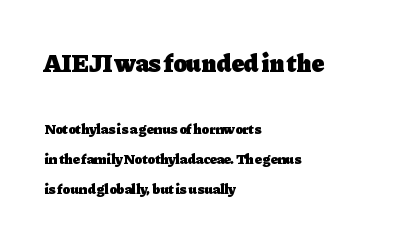
The image shows 25 px bold type, upright; set left-aligned, loose line spacing (2.16x), normal letter spacing, not underlined; the first (top) block is 1.79x larger.
